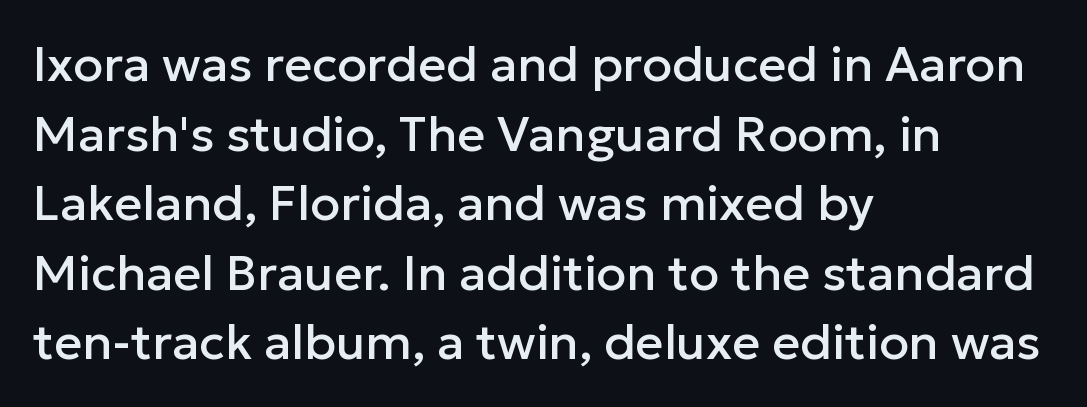
Tracking value appears to be zero — textbook default spacing. In terms of posture, this sample is upright. Think of a printed novel: that variable character pitch is what you see here. Examine the stroke ends and you'll find no serifs. Does the leading feel generous? No, just average. Clear beneath every line of the passage.
